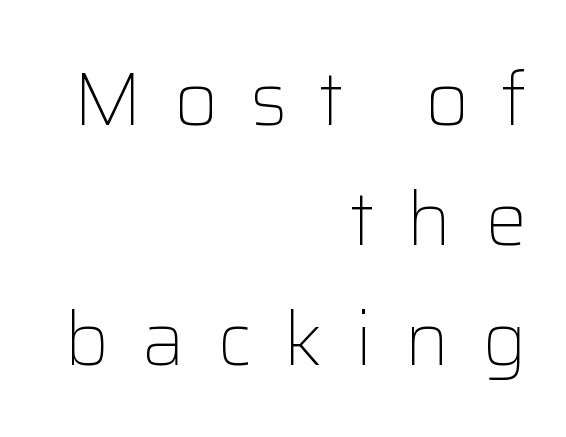
The image shows 75 px light sans-serif type, upright; set right-aligned, normal line spacing (1.6x), unusually wide letter spacing (+0.43 em), not underlined; low stroke contrast and a medium x-height.
